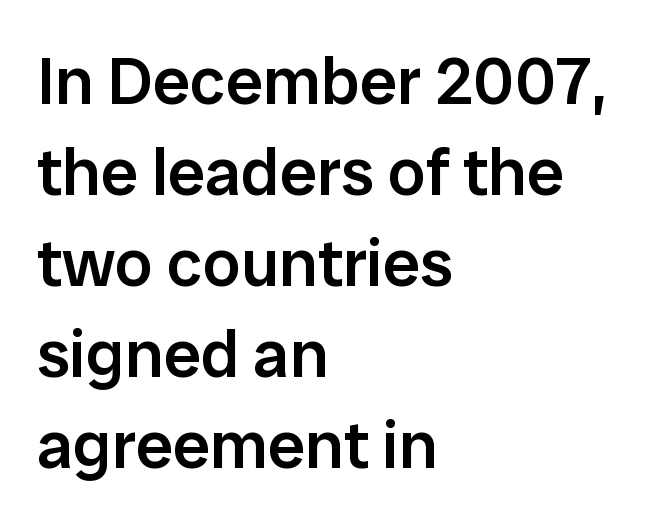
Q: Is the text bold? A: Semi-bold.
Q: Is the text italic (slanted)? A: No, it is upright.
Q: Is the typeface a serif or a sans-serif typeface? A: Sans-serif.
Q: Is the text underlined? A: No.
Q: How is the paragraph aligned? A: Left-aligned.
Q: Is the spacing between letters normal or unusually wide? A: Normal.
Q: Is the spacing between lines tight, normal or loose? A: Normal.
Q: Width (condensed, normal, or wide)? A: Normal.
Q: Stroke contrast? A: Low.
Q: x-height? A: Medium.
Q: Monospaced? A: No.
